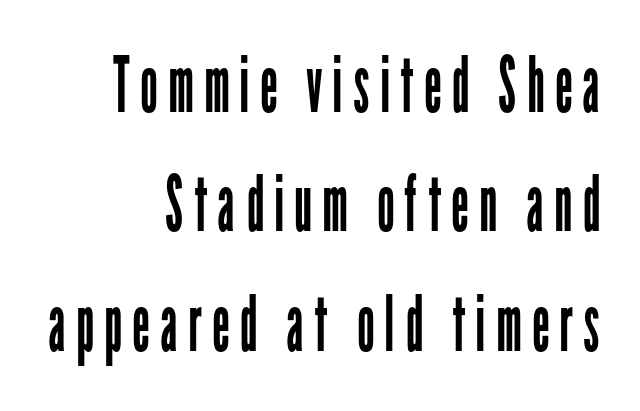
A typesetter would call this leading conventional body-copy spacing. This is sans-serif lettering, the kind often seen on screens and signage. These lines are set flush right with a ragged left edge. Each letter keeps its own natural width here, so spacing adapts to shape. Ink coverage per letter is moderate at most.
